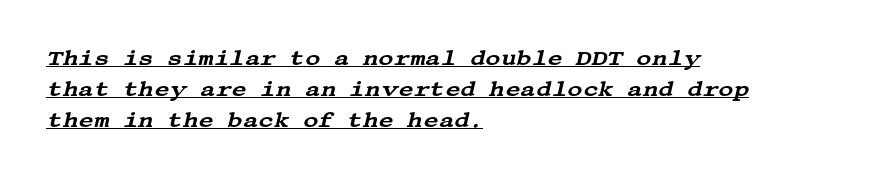
Q: Is the text italic (slanted)? A: Yes, it leans right by about 13 degrees.
Q: Is the text underlined? A: Yes.
Q: How is the paragraph aligned? A: Left-aligned.
Q: Is the spacing between letters normal or unusually wide? A: Normal.
Q: Is the spacing between lines tight, normal or loose? A: Normal.
